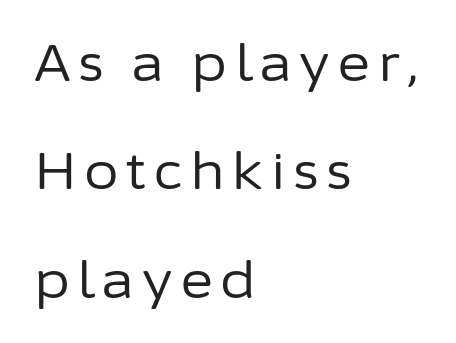
Q: Is the text bold? A: No.
Q: Is the text italic (slanted)? A: No, it is upright.
Q: Is the typeface a serif or a sans-serif typeface? A: Sans-serif.
Q: Is the text underlined? A: No.
Q: How is the paragraph aligned? A: Left-aligned.
Q: Is the spacing between lines tight, normal or loose? A: Loose.
Q: Width (condensed, normal, or wide)? A: Normal.
Q: Stroke contrast? A: Low.
Q: x-height? A: Medium.
Q: Monospaced? A: No.
